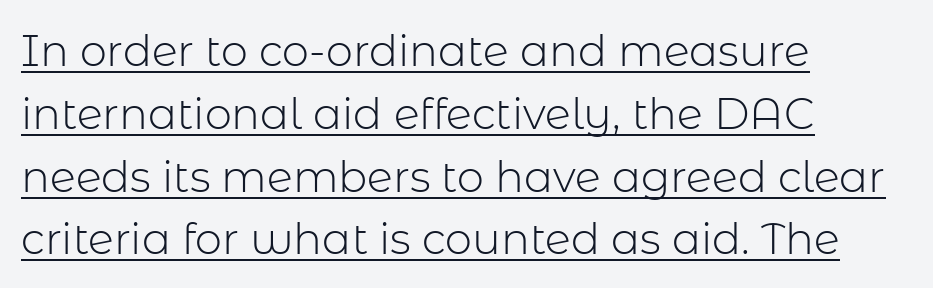
Q: Is the text bold? A: No.
Q: Is the text italic (slanted)? A: No, it is upright.
Q: Is the typeface a serif or a sans-serif typeface? A: Sans-serif.
Q: Is the text underlined? A: Yes.
Q: How is the paragraph aligned? A: Left-aligned.
Q: Is the spacing between letters normal or unusually wide? A: Normal.
Q: Is the spacing between lines tight, normal or loose? A: Normal.
Q: Width (condensed, normal, or wide)? A: Normal.
Q: Stroke contrast? A: Low.
Q: x-height? A: Medium.
Q: Monospaced? A: No.
